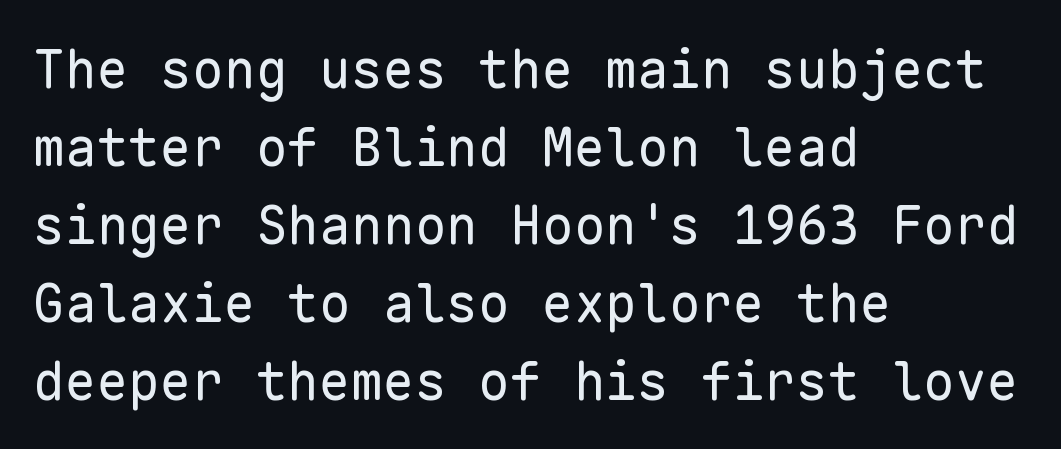
Q: Is the text bold? A: No.
Q: Is the text italic (slanted)? A: No, it is upright.
Q: Is the typeface a serif or a sans-serif typeface? A: Sans-serif.
Q: Is the text underlined? A: No.
Q: How is the paragraph aligned? A: Left-aligned.
Q: Is the spacing between letters normal or unusually wide? A: Normal.
Q: Is the spacing between lines tight, normal or loose? A: Normal.
Q: Width (condensed, normal, or wide)? A: Normal.
Q: Stroke contrast? A: Low.
Q: x-height? A: Medium.
Q: Monospaced? A: Yes.
